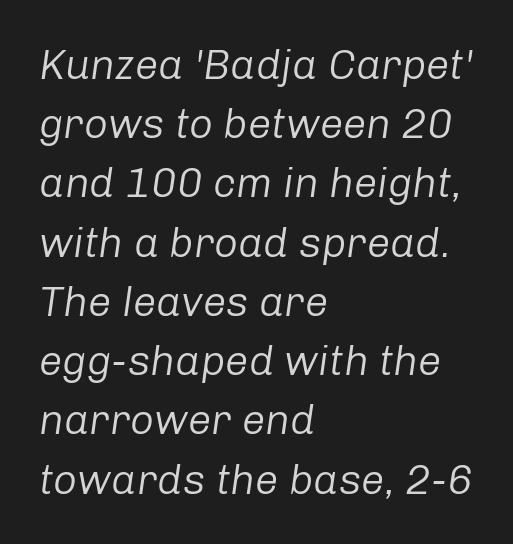
{"italic": "yes", "lean": "right", "slant_degrees": 8, "bold": "no", "weight": "regular", "width": "normal", "stroke_contrast": "low", "x_height": "medium", "monospaced": "no", "underline": "no", "align": "left", "line_spacing": "normal", "line_spacing_ratio": 1.41, "letter_spacing": "normal", "letter_spacing_em": 0.0, "glyph_px": 42}
